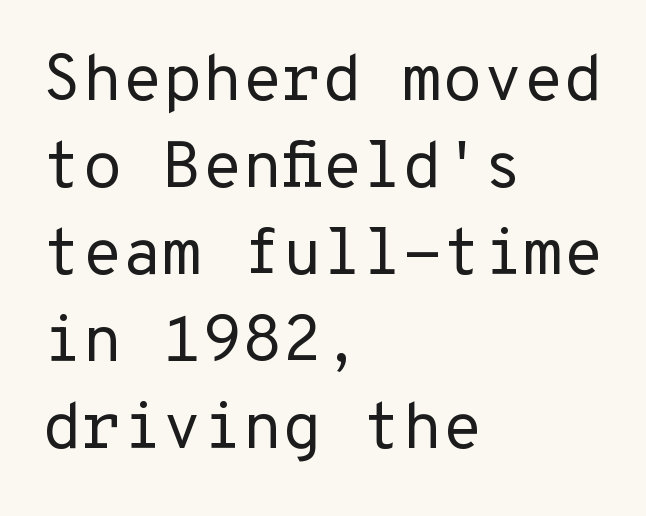
{"serif": "no", "italic": "no", "bold": "no", "weight": "regular", "width": "normal", "stroke_contrast": "low", "x_height": "medium", "underline": "no", "align": "left", "line_spacing": "normal", "line_spacing_ratio": 1.34, "letter_spacing": "normal", "letter_spacing_em": 0.0, "glyph_px": 65}
